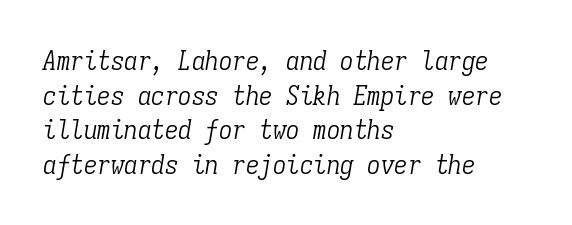
Q: Is the text bold? A: No.
Q: Is the text italic (slanted)? A: Yes, it leans right by about 9 degrees.
Q: Is the text underlined? A: No.
Q: How is the paragraph aligned? A: Left-aligned.
Q: Is the spacing between letters normal or unusually wide? A: Normal.
Q: Is the spacing between lines tight, normal or loose? A: Normal.
